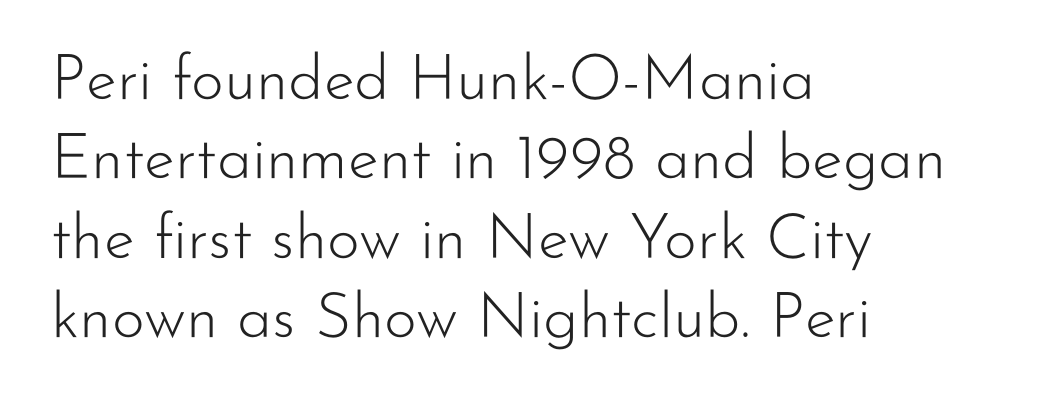
The image shows 63 px light sans-serif type, upright; set left-aligned, normal line spacing (1.26x), normal letter spacing, not underlined; low stroke contrast and a small x-height.
